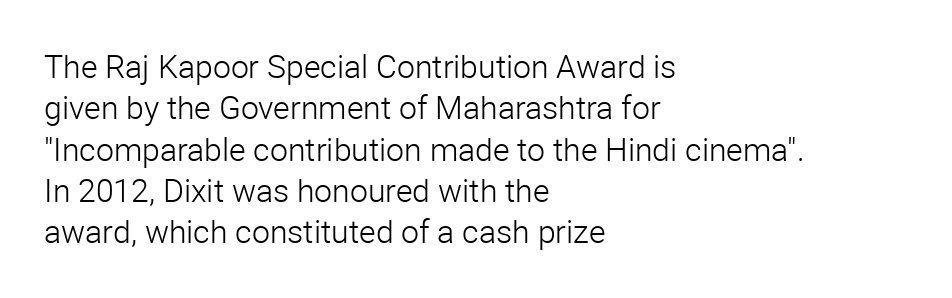
The image shows 32 px light sans-serif type, upright; set left-aligned, normal line spacing (1.29x), normal letter spacing, not underlined; low stroke contrast and a medium x-height.
